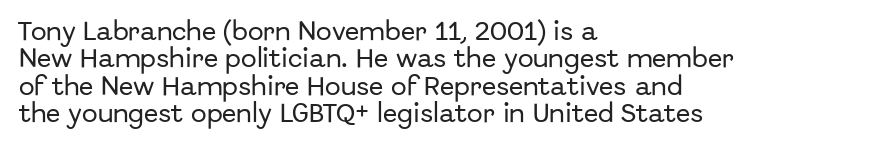
{"italic": "no", "underline": "no", "align": "left", "line_spacing": "normal", "line_spacing_ratio": 1.3, "letter_spacing": "normal", "letter_spacing_em": 0.0, "glyph_px": 21}
